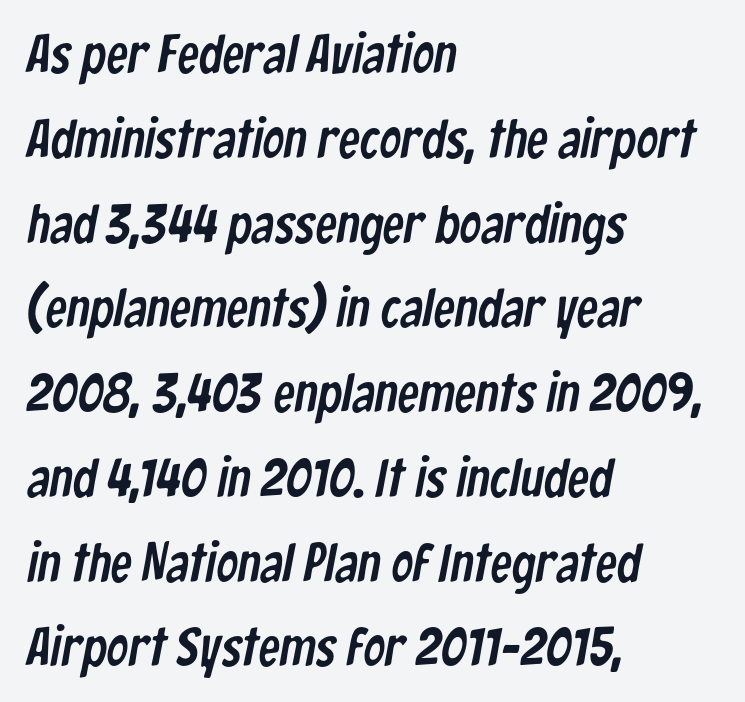
Q: Is the typeface a serif or a sans-serif typeface? A: Sans-serif.
Q: Is the text underlined? A: No.
Q: How is the paragraph aligned? A: Left-aligned.
Q: Is the spacing between letters normal or unusually wide? A: Normal.
Q: Is the spacing between lines tight, normal or loose? A: Normal.
Q: Width (condensed, normal, or wide)? A: Condensed.
Q: Stroke contrast? A: Low.
Q: x-height? A: Medium.
Q: Monospaced? A: No.
